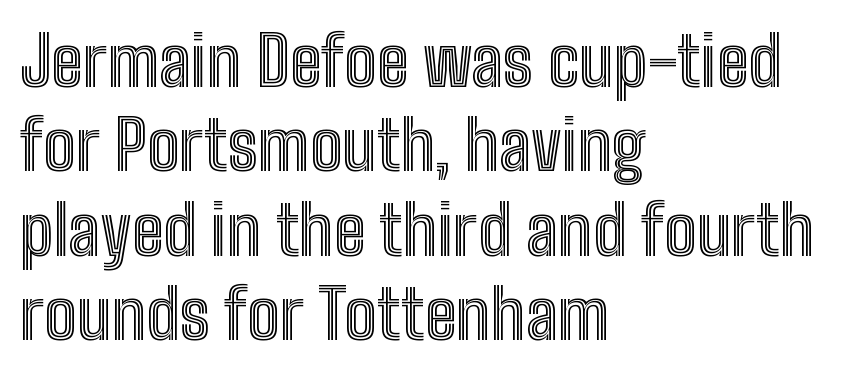
The image shows 68 px condensed type, upright; set left-aligned, line spacing 1.24x, normal letter spacing, not underlined; a medium x-height.
